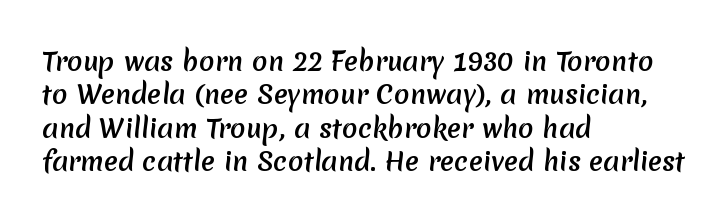
The image shows 26 px bold type; set left-aligned, normal line spacing (1.28x), normal letter spacing, not underlined.
